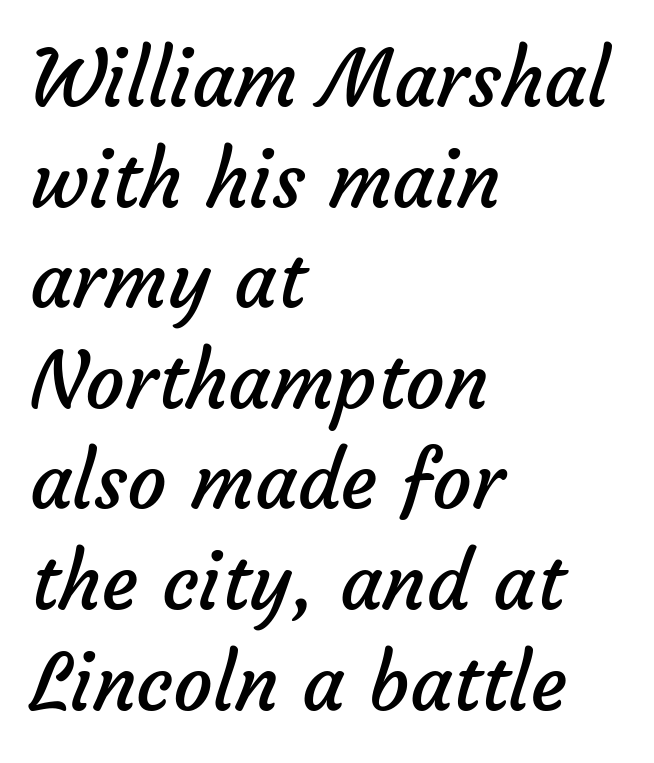
Is this a heavy cut? Hardly; it is regular or lighter. Characters follow at the spacing the type designer built in. The compositor pushed each line to the left boundary. Proportional: the letters do not fall into vertical columns. The rendering shows plain stroke endings on the letterforms — a sans-serif design.
